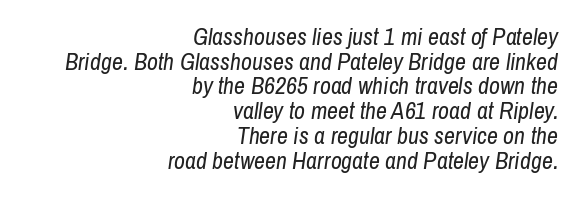
In CSS terms this would be text-align: right. Honestly, the letter spacing is just normal — you wouldn't notice it. Slant detected: the letters are inclined. On a weight scale, this lands at 450 or below. The foot of each line stays bare and open. This sample trades vertical openness for compactness between lines.
